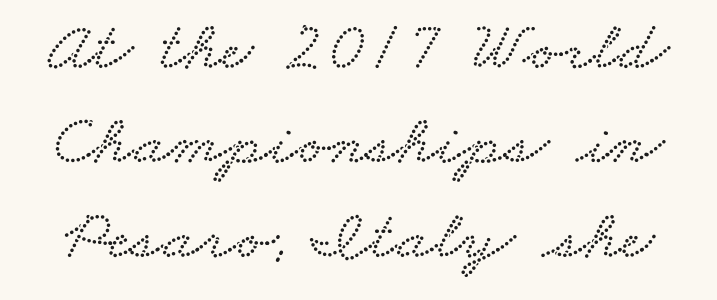
The image shows 70 px wide type; set normal line spacing (1.35x), normal letter spacing, not underlined; low stroke contrast and a small x-height.
